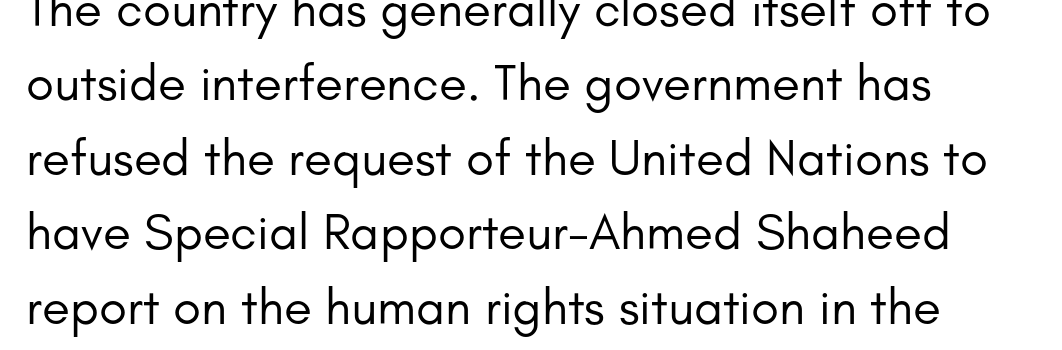
Q: Is the text bold? A: No.
Q: Is the text italic (slanted)? A: No, it is upright.
Q: Is the typeface a serif or a sans-serif typeface? A: Sans-serif.
Q: Is the text underlined? A: No.
Q: How is the paragraph aligned? A: Left-aligned.
Q: Is the spacing between letters normal or unusually wide? A: Normal.
Q: Is the spacing between lines tight, normal or loose? A: Normal.
Q: Width (condensed, normal, or wide)? A: Normal.
Q: Stroke contrast? A: Low.
Q: x-height? A: Small.
Q: Monospaced? A: No.
